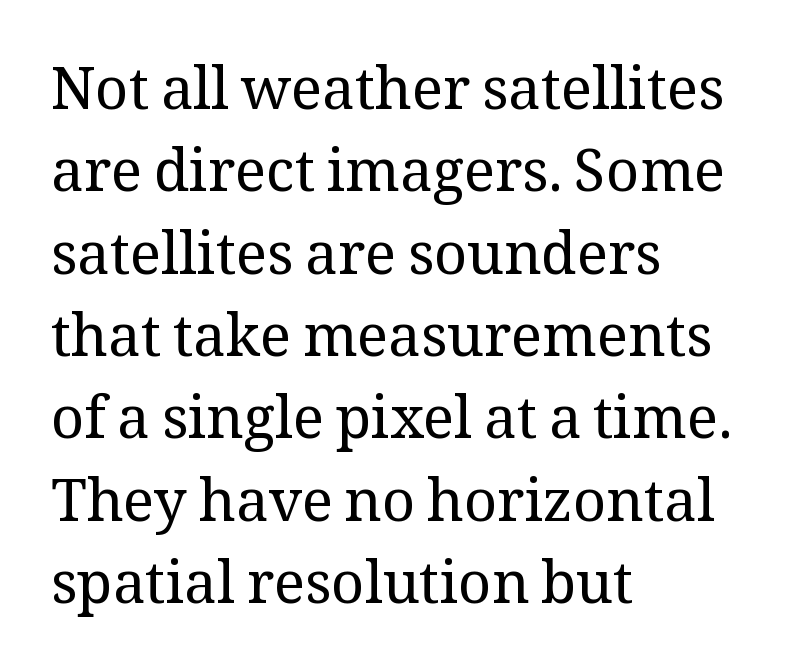
The image shows 58 px regular-weight serif type, upright; set left-aligned, normal line spacing (1.42x), normal letter spacing, not underlined; medium stroke contrast and a medium x-height.
